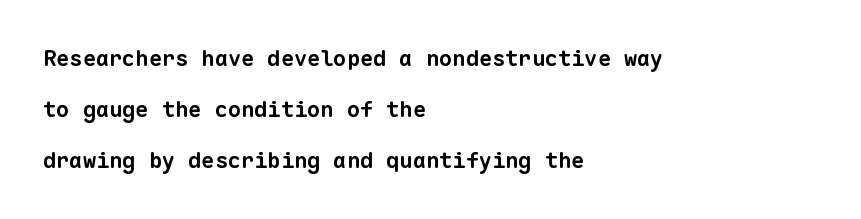
Baseline-to-baseline distance is far greater than the letter height. These lines carry a lot of weight — the face is fully bold. Caption: multi-line text, flush left, ragged right. The tracking reads as untouched default to a designer's eye. Check under the words: just untouched page.
